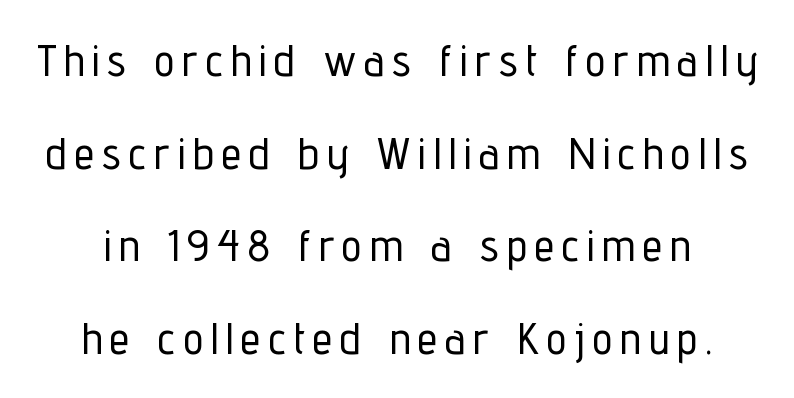
Q: Is the text italic (slanted)? A: No, it is upright.
Q: Is the typeface a serif or a sans-serif typeface? A: Sans-serif.
Q: Is the text underlined? A: No.
Q: Is the spacing between lines tight, normal or loose? A: Loose.
Q: Width (condensed, normal, or wide)? A: Condensed.
Q: Stroke contrast? A: Low.
Q: x-height? A: Medium.
Q: Monospaced? A: No.
